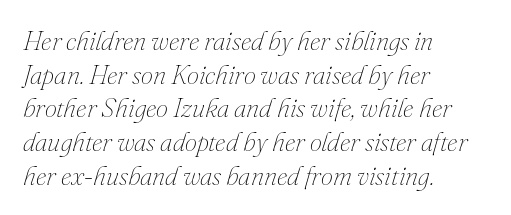
No extra tracking has been applied to these lines. This sample is left-justified, so line endings fall wherever the words run out. A quiet, ordinary-to-light weight characterises the typeface. A clean baseline with only descenders dipping below it. A typesetter would call this leading conventional body-copy spacing.
